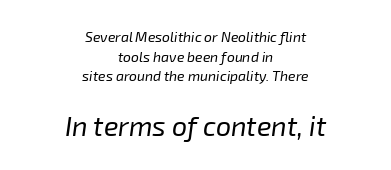
The image shows 27 px text type, italic (leaning right); set centered, normal line spacing (1.41x), normal letter spacing, not underlined; the second (bottom) block is 1.93x larger.
